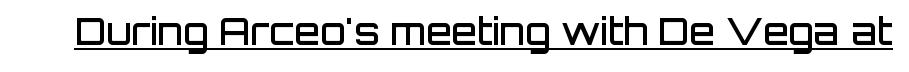
The image shows 37 px semibold sans-serif type, upright; set normal letter spacing, underlined; low stroke contrast and a large x-height.
